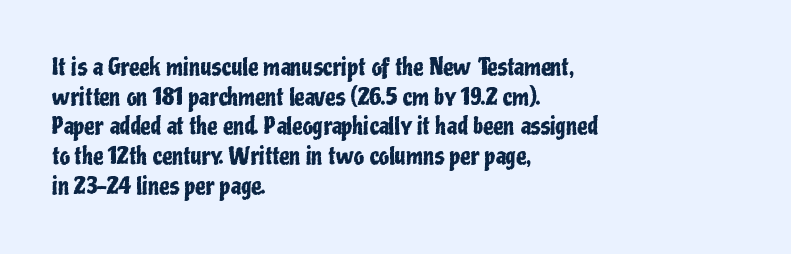
Descenders are the only things crossing below the line. A classic flush-left, rag-right setting is used for this passage. Upright lettering throughout. Quick note: interline space is typical. Letter spacing: default.
